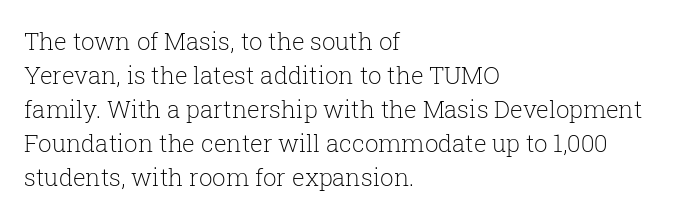
Just letters on the line, the space beneath them empty. The lines sit at an ordinary, default distance from one another. Reading down the block, your eye returns to a fixed left position each line. Think standard paragraph weight, or any step lighter than that.
